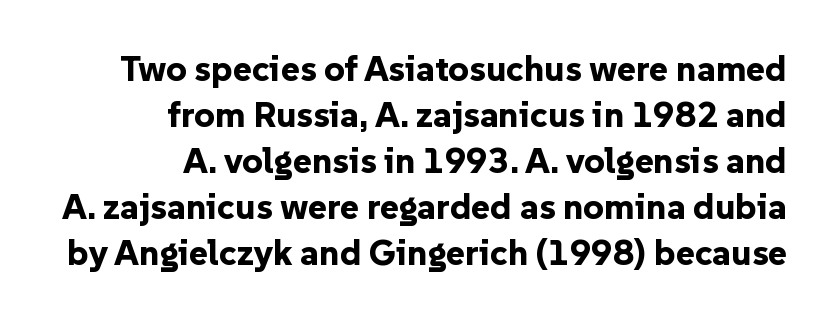
Typographic density is high because the face is bold. Interline gaps are of average width in this sample. The rendering uses natural spacing where letterforms have individual widths. Standard letterfit; no display-style spreading of the glyphs. No italicization has been applied; the sample stays upright. Unlike a traditional serif, this face leaves its strokes unadorned.
